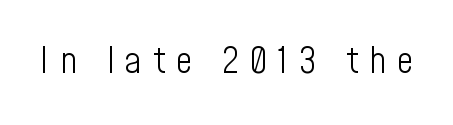
The image shows 36 px light, condensed sans-serif type, upright; set unusually wide letter spacing (+0.31 em), not underlined; low stroke contrast and a medium x-height.
